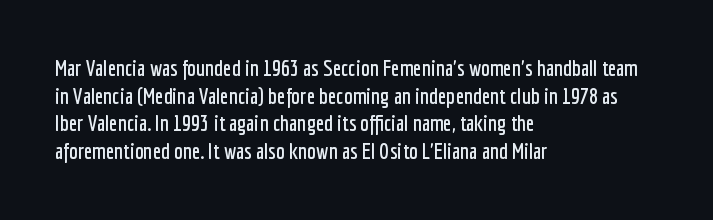
{"italic": "no", "underline": "no", "align": "left", "line_spacing": "normal", "line_spacing_ratio": 1.26, "letter_spacing": "normal", "letter_spacing_em": 0.0, "glyph_px": 22}
